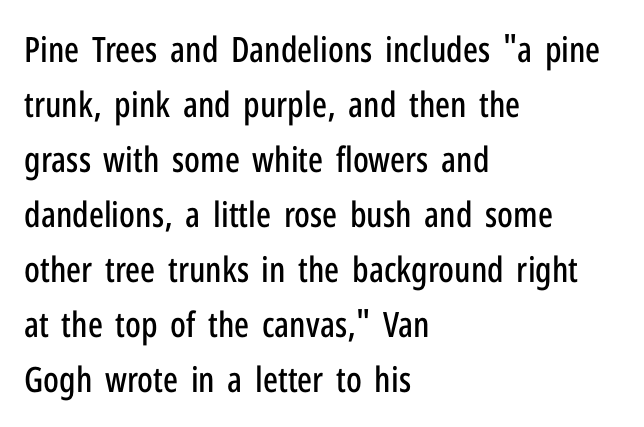
The image shows 35 px condensed sans-serif type, upright; set left-aligned, normal line spacing (1.57x), normal letter spacing, not underlined; low stroke contrast and a medium x-height.
